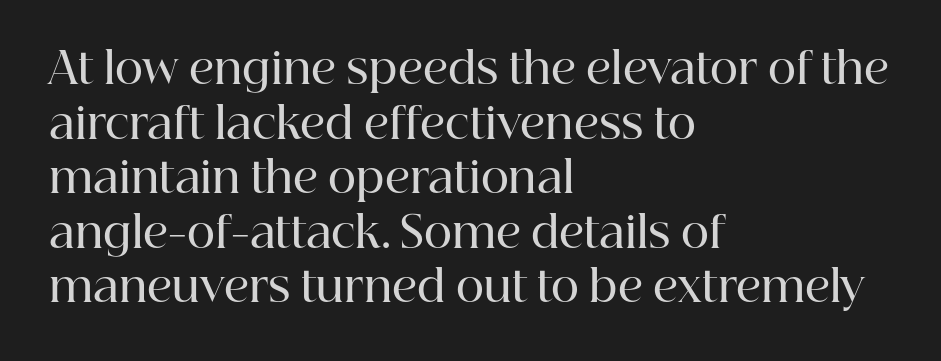
The leading is moderate, giving the passage an even texture. Typographic density is moderately raised because the face is semibold. What stands out about the letter spacing? Nothing — it is the standard amount. Posture: upright roman.
